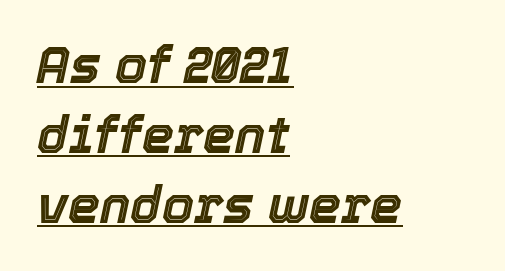
Q: Is the text italic (slanted)? A: Yes, it leans right by about 12 degrees.
Q: Is the text underlined? A: Yes.
Q: How is the paragraph aligned? A: Left-aligned.
Q: Is the spacing between letters normal or unusually wide? A: Normal.
Q: Is the spacing between lines tight, normal or loose? A: Normal.
Q: Width (condensed, normal, or wide)? A: Normal.
Q: x-height? A: Medium.
Q: Monospaced? A: No.
